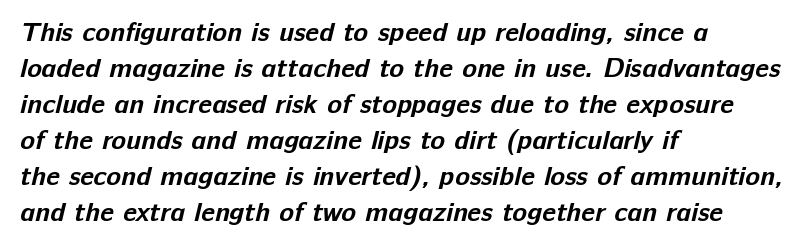
Check the space under the baseline: it is left empty. Does the leading feel generous? No, just average. Pretty heavy lettering here — definitely bold. These lines keep a tight, regular rhythm from letter to letter.
